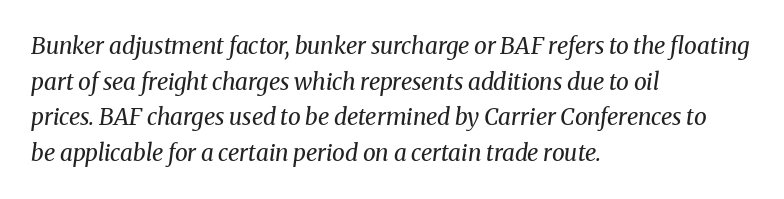
{"italic": "yes", "lean": "right", "slant_degrees": 8, "bold": "no", "underline": "no", "align": "left", "line_spacing": "normal", "line_spacing_ratio": 1.55, "letter_spacing": "normal", "letter_spacing_em": 0.0, "glyph_px": 23}
